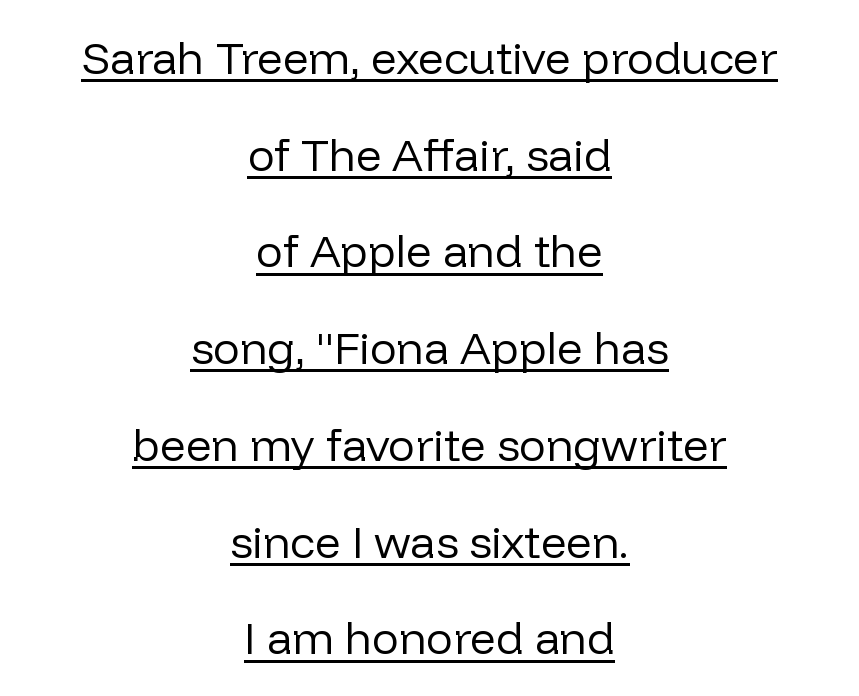
The image shows 45 px regular-weight sans-serif type, upright; set centered, loose line spacing (2.15x), normal letter spacing, underlined; low stroke contrast and a medium x-height.
